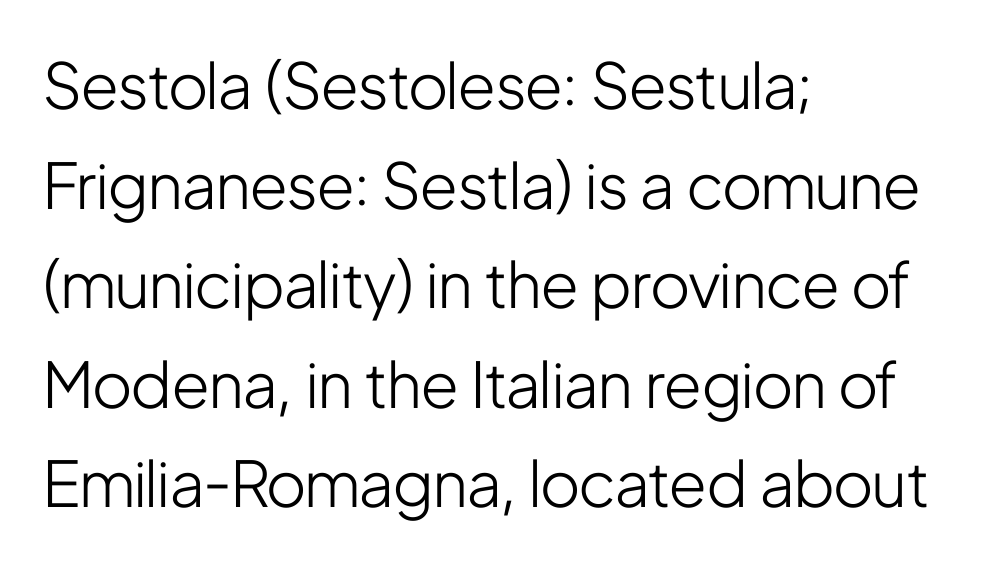
Letters rest on an invisible, unmarked baseline. A student would call this left alignment; a typographer would say flush left, rag right. The type sits square on the baseline with zero lean. Characters follow at the spacing the type designer built in.
